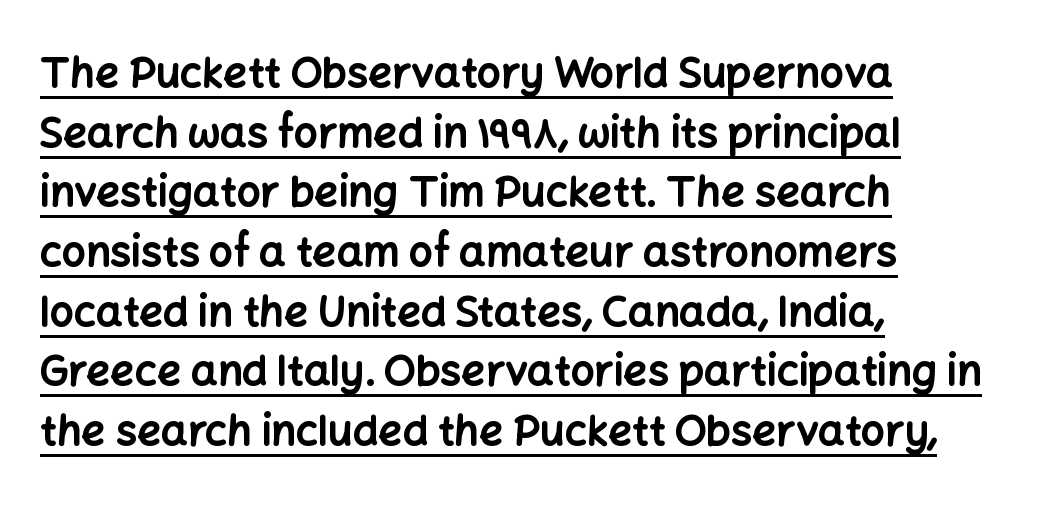
{"serif": "no", "italic": "no", "bold": "yes", "weight": "bold", "width": "normal", "stroke_contrast": "low", "x_height": "medium", "monospaced": "no", "underline": "yes", "align": "left", "line_spacing": "normal", "line_spacing_ratio": 1.42, "letter_spacing": "normal", "letter_spacing_em": 0.0, "glyph_px": 42}
